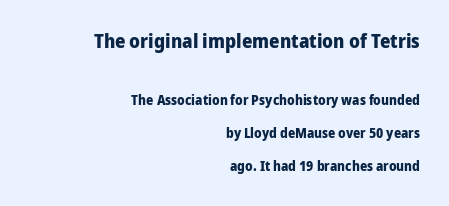
The image shows 20 px bold type, upright; set right-aligned, loose line spacing (2.35x), normal letter spacing, not underlined; the first (top) block is 1.43x larger.
